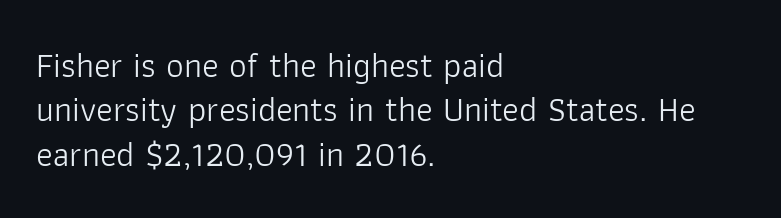
{"serif": "no", "italic": "no", "bold": "no", "weight": "light", "width": "normal", "stroke_contrast": "low", "x_height": "medium", "monospaced": "no", "underline": "no", "align": "left", "line_spacing": "normal", "line_spacing_ratio": 1.27, "letter_spacing": "normal", "letter_spacing_em": 0.0, "glyph_px": 35}
